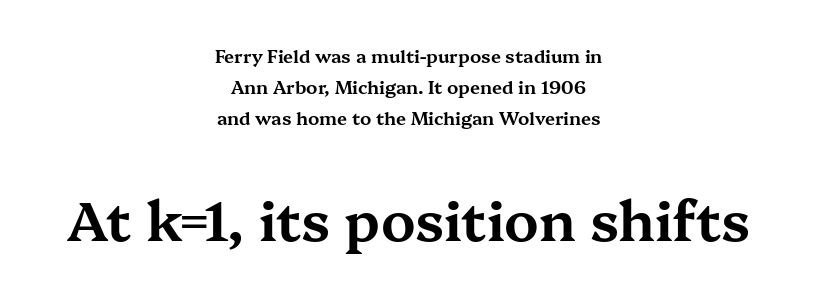
The image shows 55 px wide serif type, upright; set centered, line spacing 1.73x, normal letter spacing, not underlined; the second (bottom) block is 3.06x larger; medium stroke contrast and a medium x-height.
